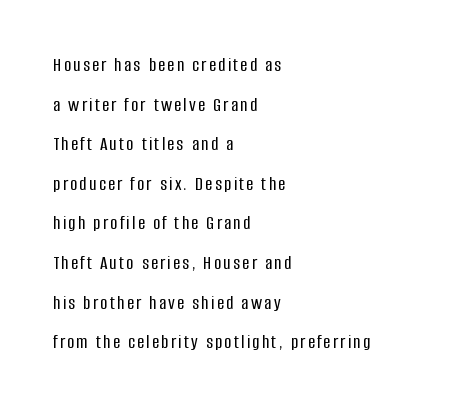
The image shows 20 px text type, upright; set left-aligned, loose line spacing (1.98x), not underlined.
